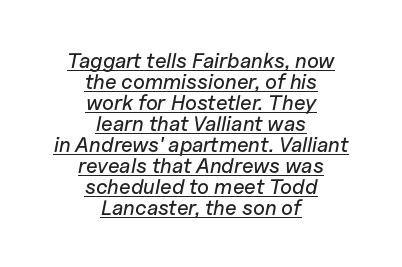
Check the space under the baseline: a stroke is drawn there. Tracking here is standard; glyphs follow each other at the usual distance. The font's italic variant was chosen for this text. The passage shown stacks its lines with hardly any gap. Neither beginnings nor endings align; midpoints do.
